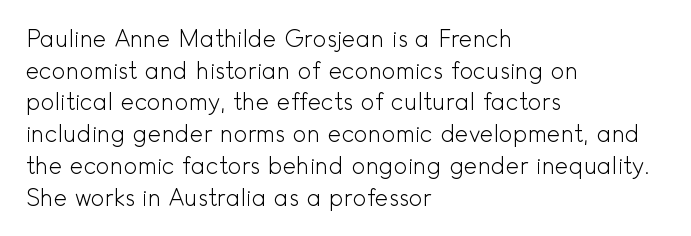
A roman cut, with each character standing at attention. Line spacing here is normal. The text block is weighted toward the left margin, trailing off unevenly rightward. Lines of text with bare space underneath. Nothing unusual about the tracking: characters are spaced as the font intends. A quiet, ordinary-to-light weight characterises the typeface.
